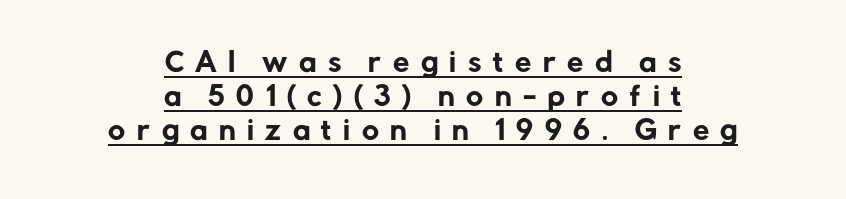
Q: Is the text italic (slanted)? A: No, it is upright.
Q: Is the text underlined? A: Yes.
Q: How is the paragraph aligned? A: Centered.
Q: Is the spacing between letters normal or unusually wide? A: Unusually wide.
Q: Is the spacing between lines tight, normal or loose? A: Normal.
